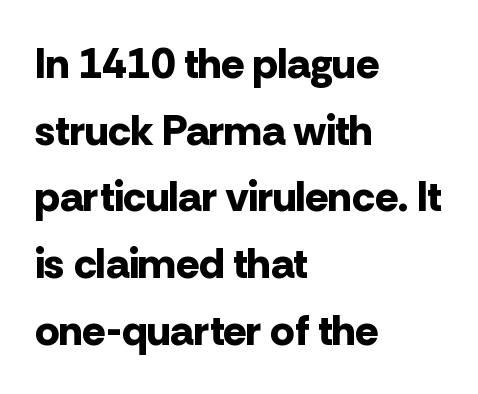
{"serif": "no", "italic": "no", "bold": "yes", "weight": "bold", "width": "normal", "stroke_contrast": "low", "x_height": "medium", "monospaced": "no", "underline": "no", "align": "left", "line_spacing": "normal", "line_spacing_ratio": 1.55, "letter_spacing": "normal", "letter_spacing_em": 0.0, "glyph_px": 43}
